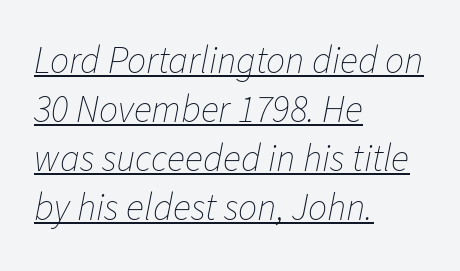
Q: Is the text bold? A: No.
Q: Is the text italic (slanted)? A: Yes, it leans right by about 11 degrees.
Q: Is the text underlined? A: Yes.
Q: How is the paragraph aligned? A: Left-aligned.
Q: Is the spacing between letters normal or unusually wide? A: Normal.
Q: Is the spacing between lines tight, normal or loose? A: Normal.
Q: Width (condensed, normal, or wide)? A: Normal.
Q: Stroke contrast? A: Low.
Q: x-height? A: Medium.
Q: Monospaced? A: No.
